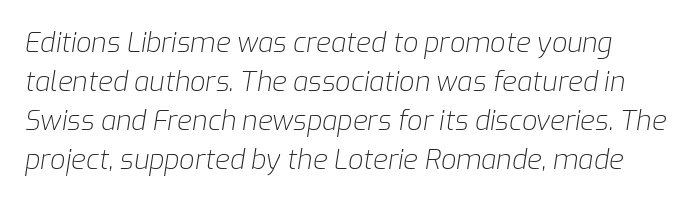
The image shows 27 px text type, italic (leaning right); set normal line spacing (1.45x), normal letter spacing, not underlined.
